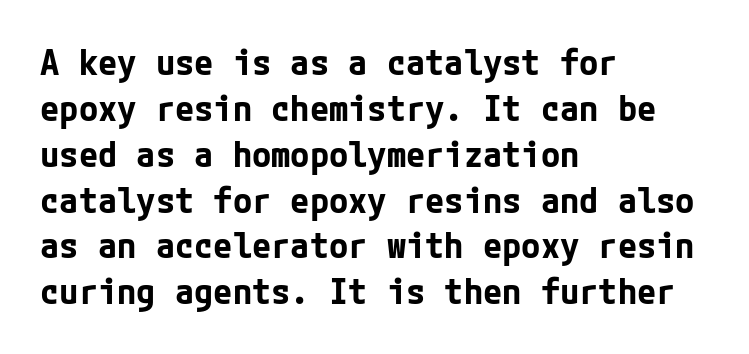
Descenders hang freely into open space. Summary of vertical rhythm: regular, with standard interline spacing. Upright lettering throughout. Heft: maximum for text — a bold. Letterform terminals end flat and unadorned throughout the passage.
